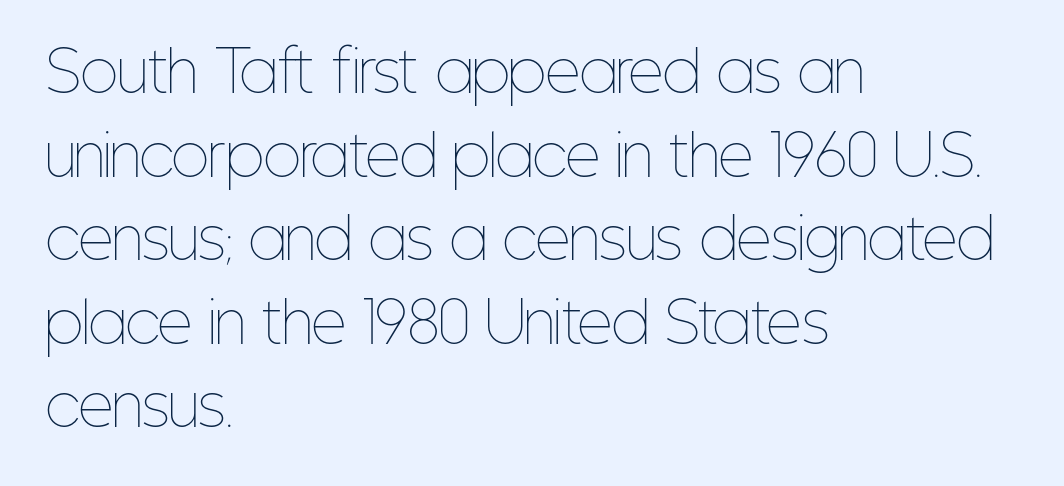
{"italic": "no", "bold": "no", "weight": "thin", "width": "condensed", "stroke_contrast": "low", "x_height": "medium", "monospaced": "no", "underline": "no", "align": "left", "line_spacing": "normal", "line_spacing_ratio": 1.52, "letter_spacing": "normal", "letter_spacing_em": 0.0, "glyph_px": 55}
